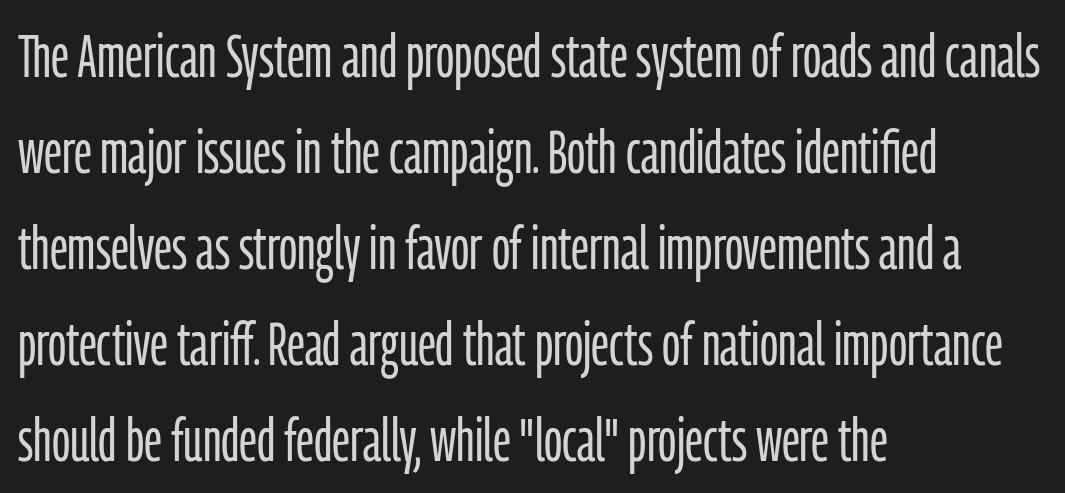
The image shows 60 px light, condensed sans-serif type, upright; set left-aligned, normal line spacing (1.6x), normal letter spacing, not underlined; low stroke contrast and a medium x-height.
